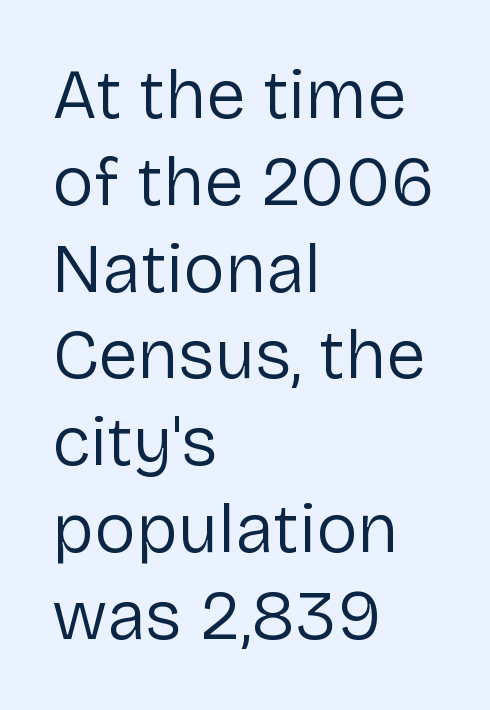
Q: Is the text bold? A: No.
Q: Is the text italic (slanted)? A: No, it is upright.
Q: Is the typeface a serif or a sans-serif typeface? A: Sans-serif.
Q: Is the text underlined? A: No.
Q: How is the paragraph aligned? A: Left-aligned.
Q: Is the spacing between letters normal or unusually wide? A: Normal.
Q: Width (condensed, normal, or wide)? A: Normal.
Q: Stroke contrast? A: Low.
Q: x-height? A: Medium.
Q: Monospaced? A: No.
